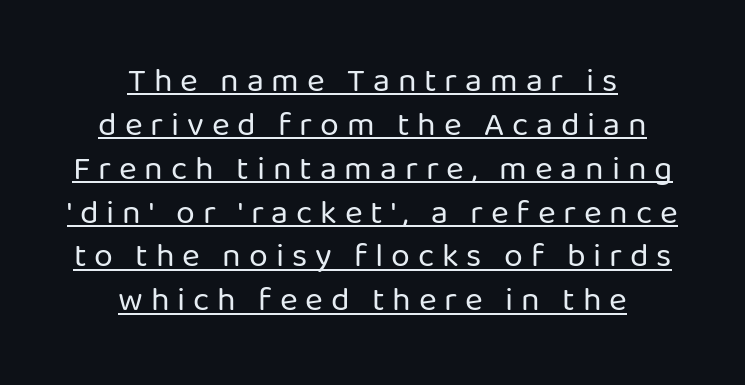
The image shows 34 px regular-weight sans-serif type, upright; set centered, normal line spacing (1.29x), unusually wide letter spacing (+0.23 em), underlined; low stroke contrast and a medium x-height.
